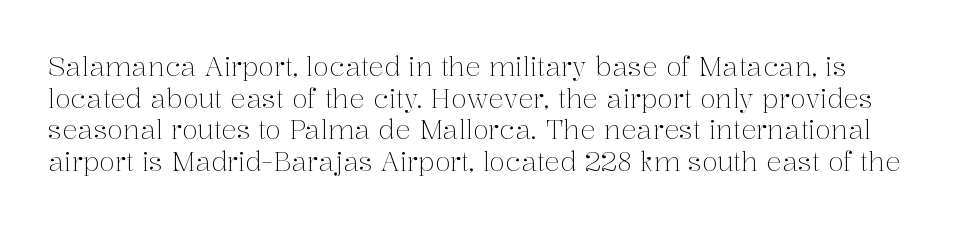
{"italic": "no", "bold": "no", "underline": "no", "line_spacing_ratio": 1.22, "letter_spacing": "normal", "letter_spacing_em": 0.0, "glyph_px": 26}
